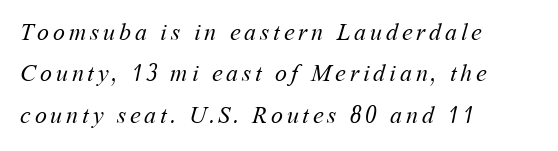
{"bold": "no", "underline": "no", "align": "left", "line_spacing_ratio": 1.72, "glyph_px": 24}
